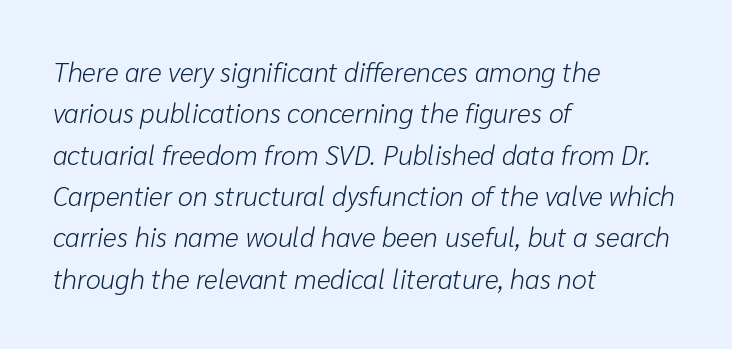
The face used here has a pronounced slope to its letters. The vertical gap from one line to the next is medium. The gaps between neighbouring characters are ordinary and unremarkable. No extra ink here — the face is not bold. Plain, unruled lines of type. Is the block centered? No — it sits flush against the left margin.
